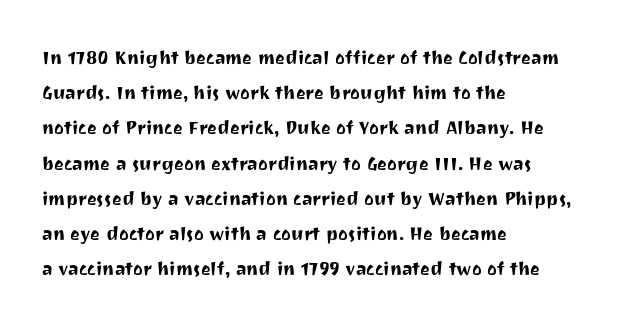
The image shows 23 px text type, upright; set left-aligned, normal line spacing (1.53x), normal letter spacing, not underlined.
